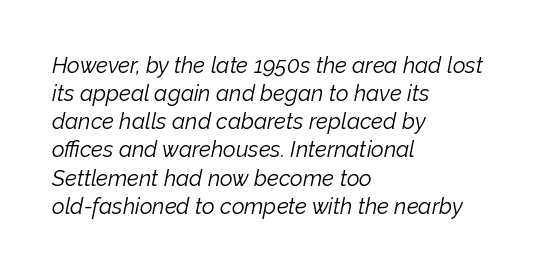
Q: Is the text bold? A: No.
Q: Is the text italic (slanted)? A: Yes, it leans right by about 12 degrees.
Q: Is the text underlined? A: No.
Q: How is the paragraph aligned? A: Left-aligned.
Q: Is the spacing between letters normal or unusually wide? A: Normal.
Q: Is the spacing between lines tight, normal or loose? A: Normal.
